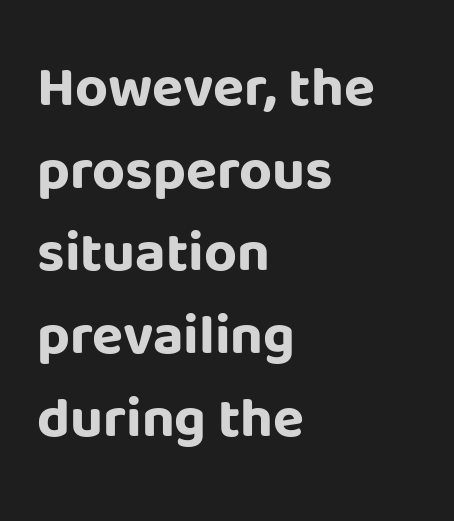
{"serif": "no", "italic": "no", "bold": "yes", "weight": "bold", "width": "normal", "stroke_contrast": "low", "x_height": "large", "monospaced": "no", "underline": "no", "align": "left", "line_spacing": "normal", "line_spacing_ratio": 1.45, "letter_spacing": "normal", "letter_spacing_em": 0.0, "glyph_px": 57}
